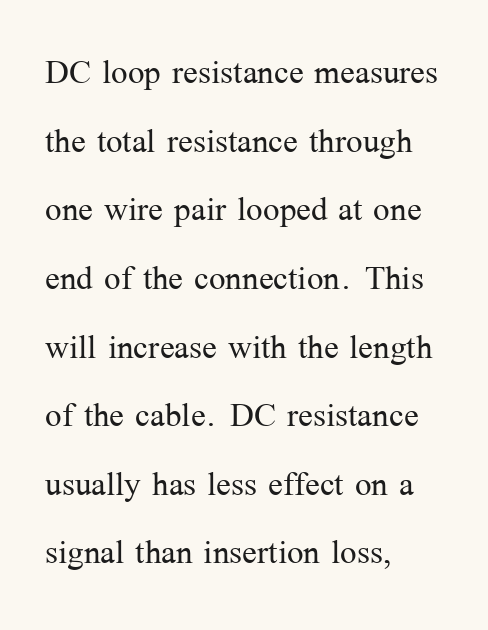
The image shows 44 px light serif type, upright; set left-aligned, normal line spacing (1.56x), normal letter spacing, not underlined; medium stroke contrast and a medium x-height.
